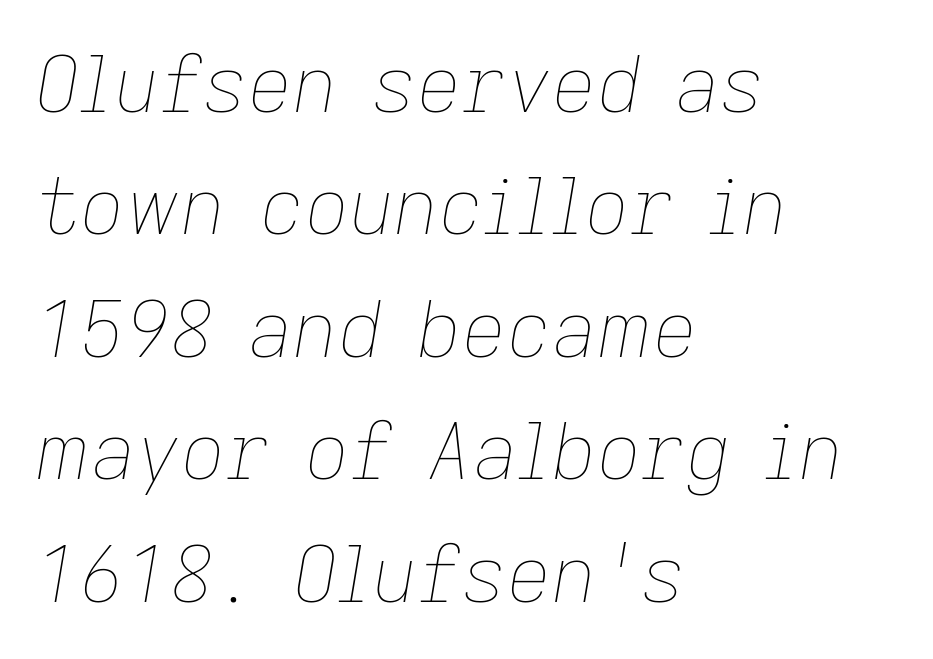
{"italic": "yes", "lean": "right", "slant_degrees": 9, "bold": "no", "weight": "thin", "width": "normal", "stroke_contrast": "low", "x_height": "medium", "monospaced": "no", "underline": "no", "align": "left", "line_spacing": "normal", "line_spacing_ratio": 1.57, "letter_spacing": "normal", "letter_spacing_em": 0.0, "glyph_px": 78}
